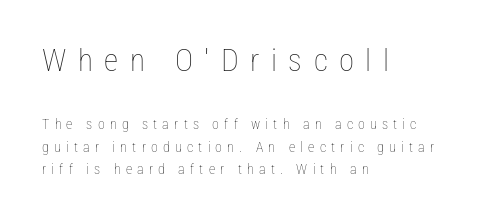
Unlike italic type, these characters show no tilt at all. Substantial extra tracking has been applied to these lines. The passage shown is typed in a proportional face where columns would drift. The string is rendered with underlining switched off. Every row of glyphs begins at an identical x-position on the left.
